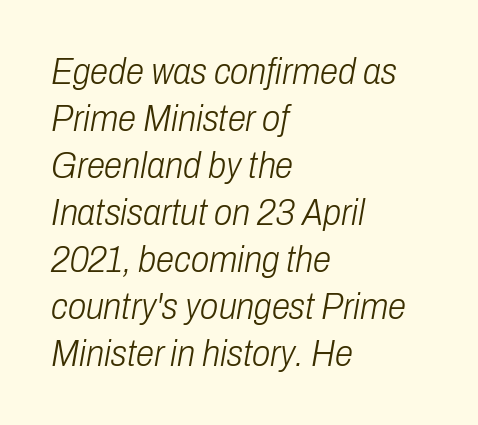
{"italic": "yes", "lean": "right", "slant_degrees": 10, "bold": "no", "weight": "light", "width": "condensed", "stroke_contrast": "low", "x_height": "medium", "monospaced": "no", "underline": "no", "align": "left", "line_spacing": "normal", "line_spacing_ratio": 1.27, "letter_spacing": "normal", "letter_spacing_em": 0.0, "glyph_px": 37}
